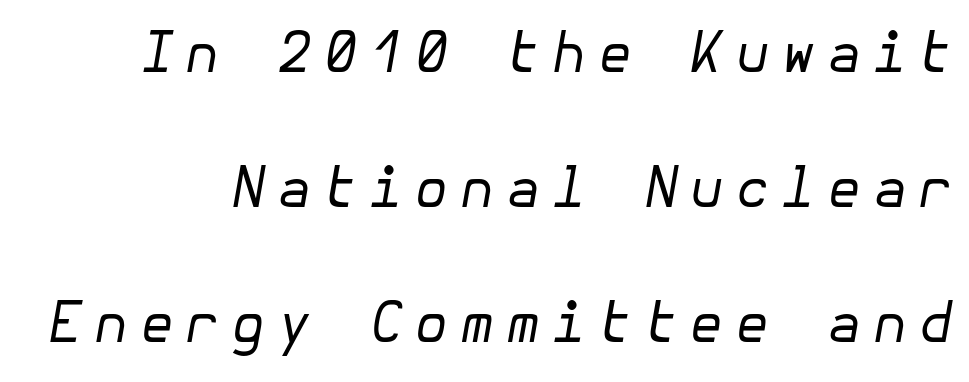
{"italic": "yes", "lean": "right", "slant_degrees": 10, "bold": "no", "weight": "regular", "width": "normal", "stroke_contrast": "low", "x_height": "medium", "underline": "no", "line_spacing": "loose", "line_spacing_ratio": 2.41, "letter_spacing": "wide", "letter_spacing_em": 0.2, "glyph_px": 56}
